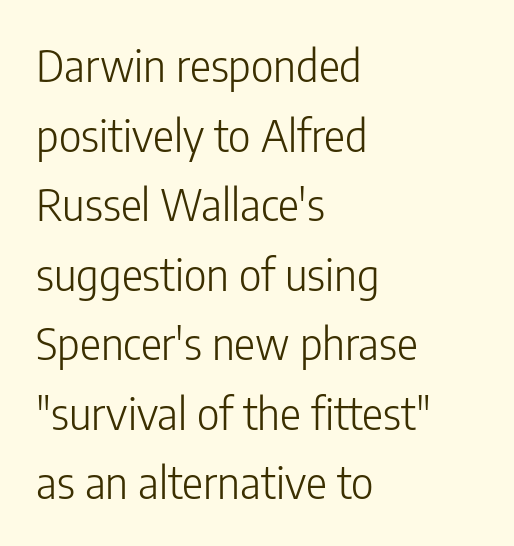
The image shows 44 px light, condensed sans-serif type, upright; set left-aligned, normal line spacing (1.58x), normal letter spacing, not underlined; low stroke contrast and a medium x-height.
